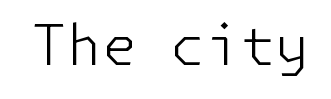
{"serif": "no", "italic": "no", "bold": "no", "weight": "light", "width": "normal", "stroke_contrast": "low", "x_height": "medium", "underline": "no", "letter_spacing": "normal", "letter_spacing_em": 0.0, "glyph_px": 56}
